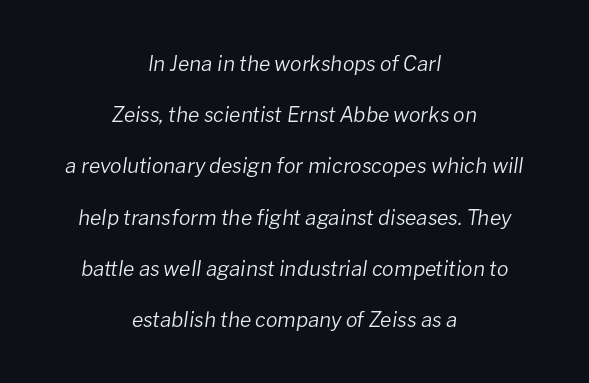
{"italic": "yes", "lean": "right", "slant_degrees": 8, "bold": "no", "underline": "no", "align": "center", "line_spacing": "loose", "line_spacing_ratio": 2.44, "letter_spacing": "normal", "letter_spacing_em": 0.0, "glyph_px": 21}
